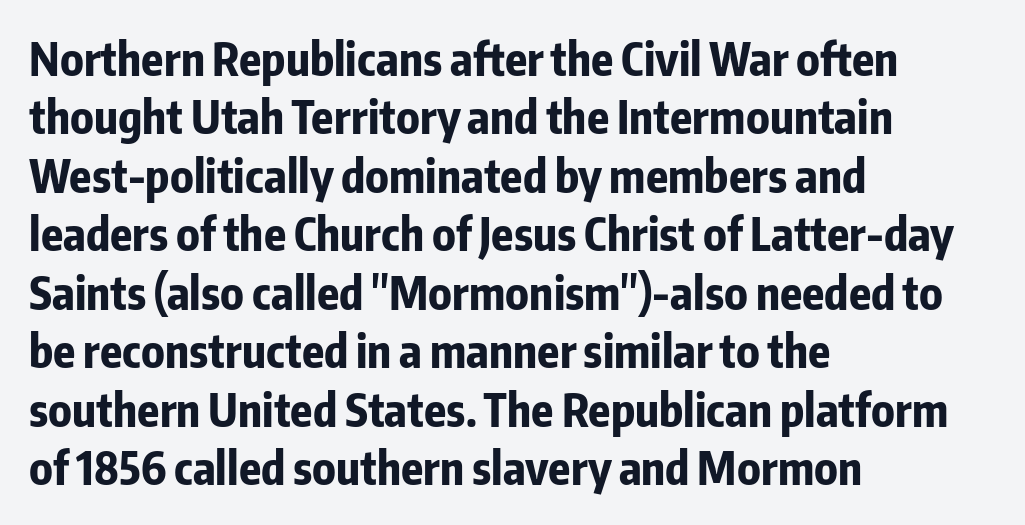
The image shows 45 px bold, condensed sans-serif type, upright; set left-aligned, normal line spacing (1.3x), normal letter spacing, not underlined; low stroke contrast and a medium x-height.
